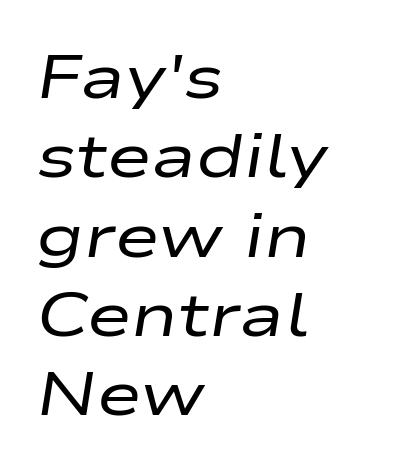
Spacing between characters is what you'd get straight out of the box. The font is comparable to plain body text, perhaps lighter. Caption: multi-line text, flush left, ragged right. How would I describe the line gaps? Plain and ordinary.
